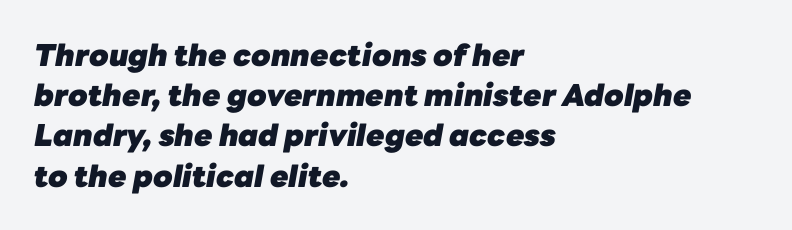
Plenty of ink on the page — the face is bold. One-word summary of the alignment: left. Rows of type keep a routine distance in the vertical direction. This sample has the flowing, uneven cadence of proportional lettering.
